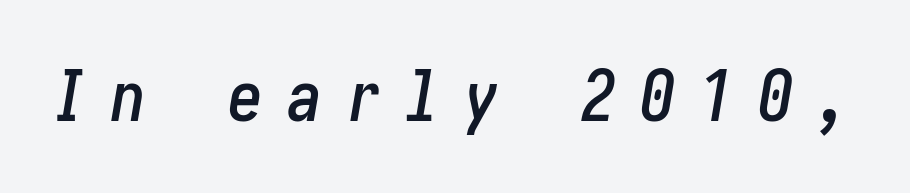
The image shows 70 px condensed type, italic (leaning right); set unusually wide letter spacing (+0.34 em), not underlined; low stroke contrast and a medium x-height.
